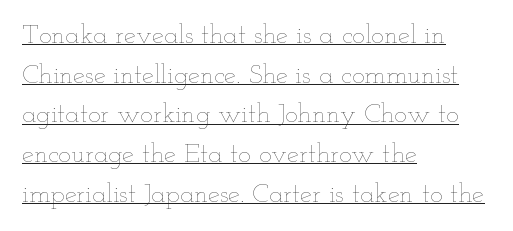
The image shows 27 px text type, upright; set left-aligned, normal line spacing (1.47x), normal letter spacing, underlined.
